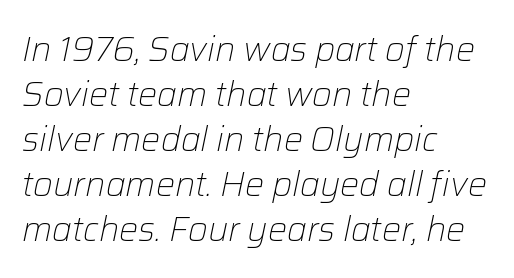
Q: Is the text bold? A: No.
Q: Is the text italic (slanted)? A: Yes, it leans right by about 12 degrees.
Q: Is the text underlined? A: No.
Q: How is the paragraph aligned? A: Left-aligned.
Q: Is the spacing between letters normal or unusually wide? A: Normal.
Q: Is the spacing between lines tight, normal or loose? A: Normal.
Q: Width (condensed, normal, or wide)? A: Normal.
Q: Stroke contrast? A: Low.
Q: x-height? A: Medium.
Q: Monospaced? A: No.
